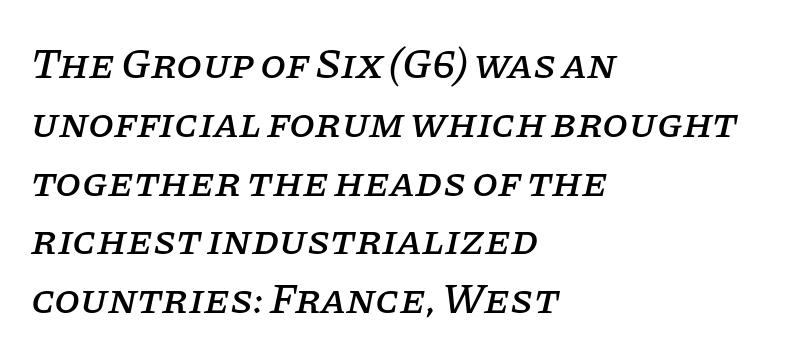
The image shows 42 px serif type, italic (leaning right); set left-aligned, normal line spacing (1.4x), normal letter spacing, not underlined; low stroke contrast and a large x-height.
